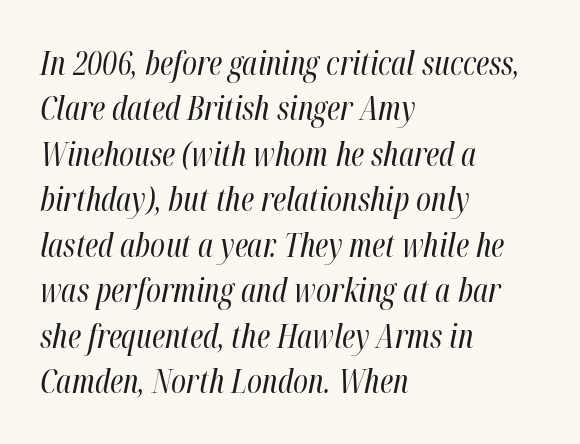
Q: Is the text bold? A: No.
Q: Is the text italic (slanted)? A: Yes, it leans right by about 12 degrees.
Q: Is the text underlined? A: No.
Q: How is the paragraph aligned? A: Left-aligned.
Q: Is the spacing between letters normal or unusually wide? A: Normal.
Q: Is the spacing between lines tight, normal or loose? A: Normal.
Q: Width (condensed, normal, or wide)? A: Condensed.
Q: Stroke contrast? A: High.
Q: x-height? A: Medium.
Q: Monospaced? A: No.
